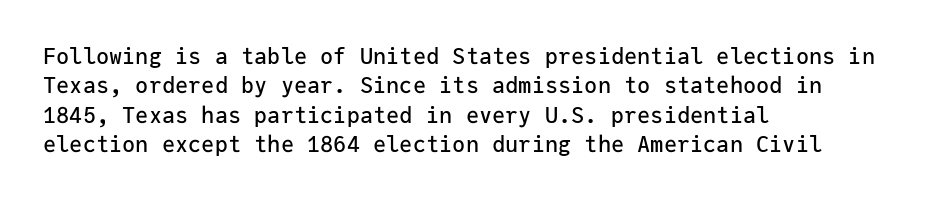
Q: Is the text italic (slanted)? A: No, it is upright.
Q: Is the text underlined? A: No.
Q: How is the paragraph aligned? A: Left-aligned.
Q: Is the spacing between letters normal or unusually wide? A: Normal.
Q: Is the spacing between lines tight, normal or loose? A: Normal.
